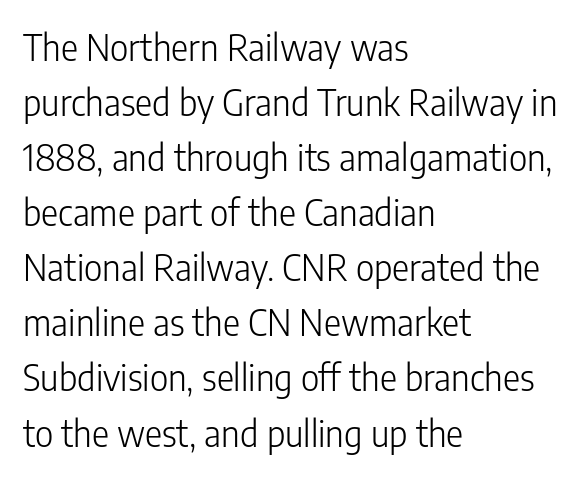
The image shows 36 px light, condensed sans-serif type, upright; set left-aligned, normal line spacing (1.53x), normal letter spacing, not underlined; low stroke contrast and a medium x-height.
